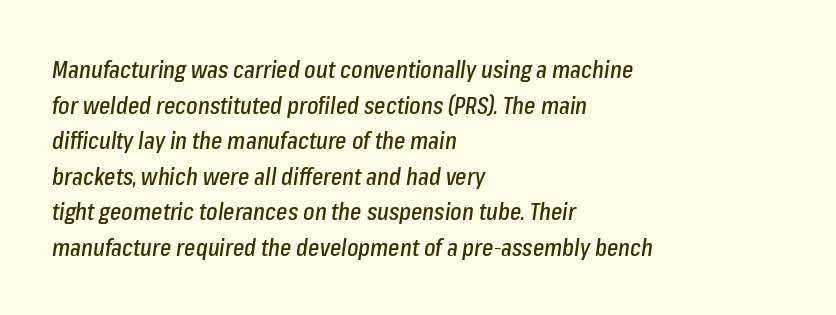
Q: Is the text italic (slanted)? A: Yes, it leans right by about 8 degrees.
Q: Is the text underlined? A: No.
Q: How is the paragraph aligned? A: Left-aligned.
Q: Is the spacing between letters normal or unusually wide? A: Normal.
Q: Is the spacing between lines tight, normal or loose? A: Normal.
